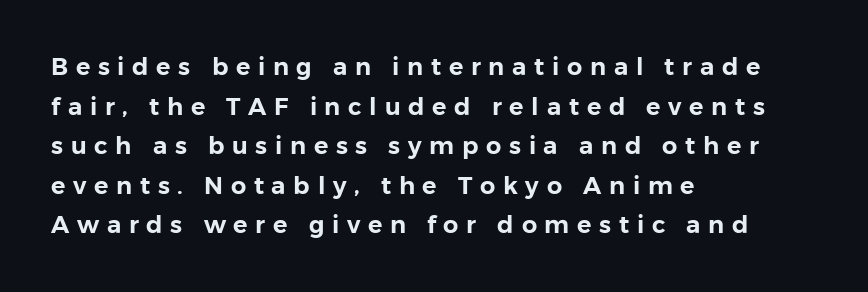
The passage shown has open, widely tracked lettering throughout. Posture: straight, roman, zero tilt. A typesetter would call this leading conventional body-copy spacing. Bare-footed words on every line.
